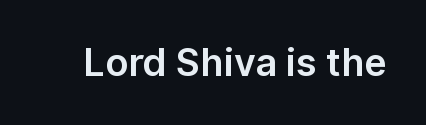
Q: Is the text italic (slanted)? A: No, it is upright.
Q: Is the typeface a serif or a sans-serif typeface? A: Sans-serif.
Q: Is the text underlined? A: No.
Q: Is the spacing between letters normal or unusually wide? A: Normal.
Q: Width (condensed, normal, or wide)? A: Normal.
Q: Stroke contrast? A: Low.
Q: x-height? A: Medium.
Q: Monospaced? A: No.
